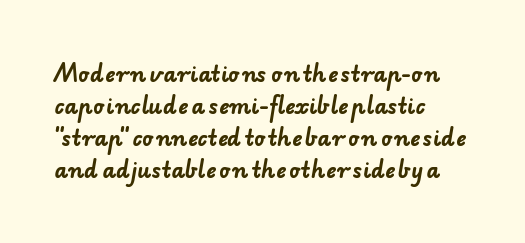
{"bold": "yes", "underline": "no", "align": "left", "line_spacing": "normal", "line_spacing_ratio": 1.53, "letter_spacing": "normal", "letter_spacing_em": 0.0, "glyph_px": 21}
